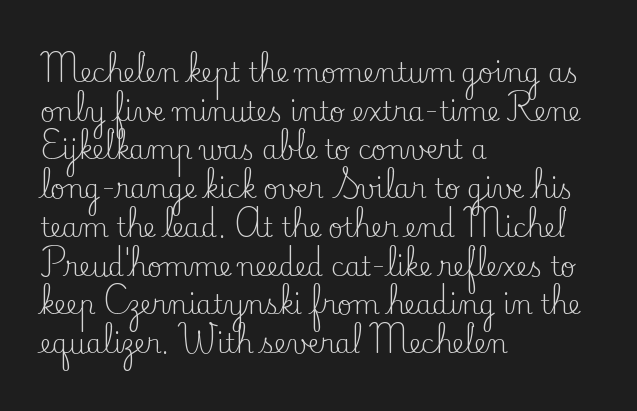
The image shows 26 px text type, upright; set left-aligned, normal line spacing (1.49x), normal letter spacing, not underlined.
